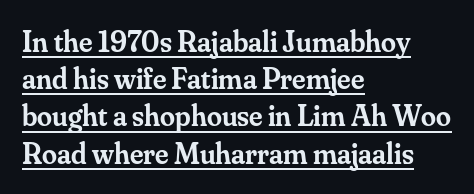
The image shows 30 px semibold serif type, upright; set left-aligned, line spacing 1.24x, normal letter spacing, underlined; medium stroke contrast and a small x-height.
